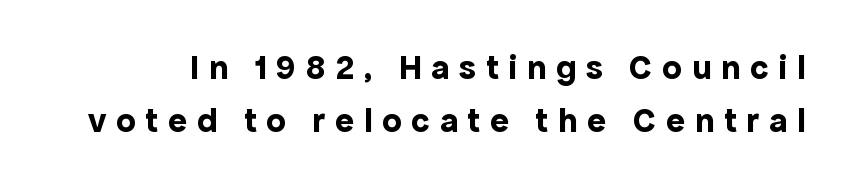
The image shows 35 px bold sans-serif type, upright; set normal line spacing (1.51x), unusually wide letter spacing (+0.28 em), not underlined; a medium x-height.
